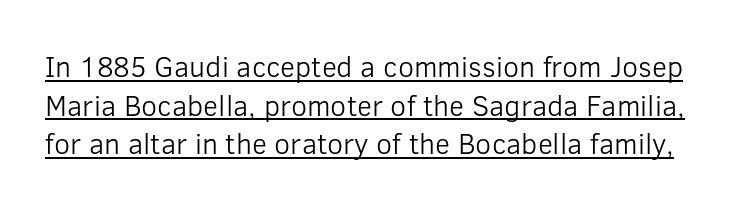
Q: Is the text bold? A: No.
Q: Is the text italic (slanted)? A: No, it is upright.
Q: Is the typeface a serif or a sans-serif typeface? A: Sans-serif.
Q: Is the text underlined? A: Yes.
Q: Is the spacing between letters normal or unusually wide? A: Normal.
Q: Is the spacing between lines tight, normal or loose? A: Normal.
Q: Width (condensed, normal, or wide)? A: Normal.
Q: Stroke contrast? A: Low.
Q: x-height? A: Medium.
Q: Monospaced? A: No.
